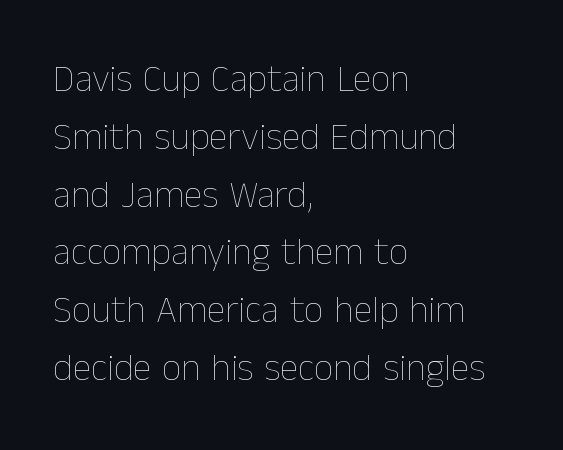
{"italic": "no", "bold": "no", "weight": "thin", "width": "normal", "stroke_contrast": "low", "x_height": "medium", "monospaced": "no", "underline": "no", "align": "left", "line_spacing": "normal", "line_spacing_ratio": 1.52, "letter_spacing": "normal", "letter_spacing_em": 0.0, "glyph_px": 38}
